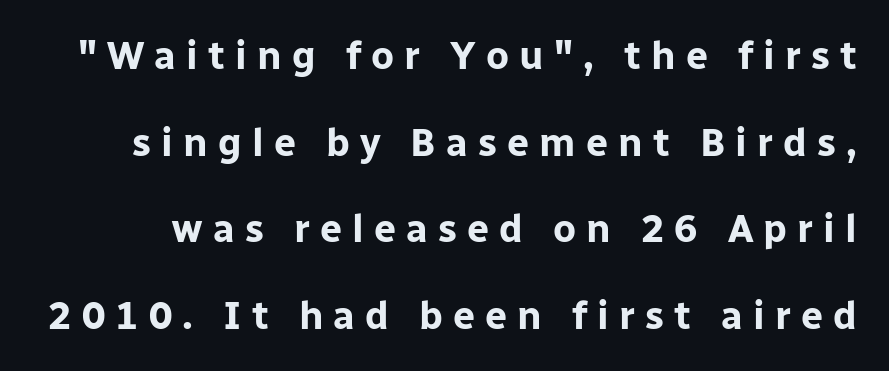
The image shows 39 px bold sans-serif type, upright; set loose line spacing (2.22x), unusually wide letter spacing (+0.26 em), not underlined; low stroke contrast and a medium x-height.
